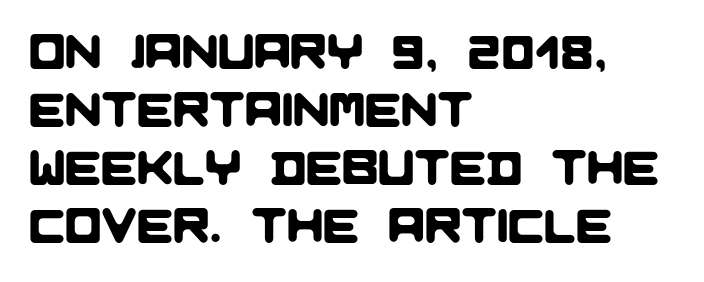
{"serif": "no", "width": "normal", "stroke_contrast": "low", "x_height": "large", "monospaced": "no", "underline": "no", "align": "left", "line_spacing_ratio": 1.21, "letter_spacing": "normal", "letter_spacing_em": 0.0, "glyph_px": 48}
